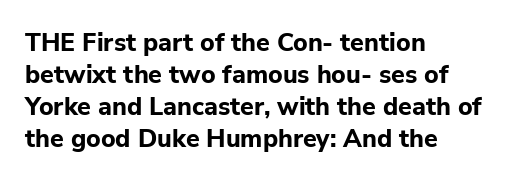
Q: Is the text bold? A: Yes.
Q: Is the text italic (slanted)? A: No, it is upright.
Q: Is the text underlined? A: No.
Q: How is the paragraph aligned? A: Left-aligned.
Q: Is the spacing between letters normal or unusually wide? A: Normal.
Q: Is the spacing between lines tight, normal or loose? A: Normal.
